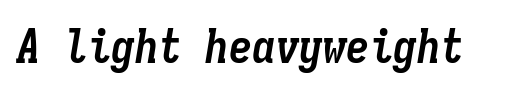
The face used here has a pronounced slope to its letters. A dark, heavy texture on the line: the type is bold. The line texture is even and compact thanks to regular tracking. Do the characters align in a grid? Yes, the font is monospaced. Descenders hang freely into open space.
